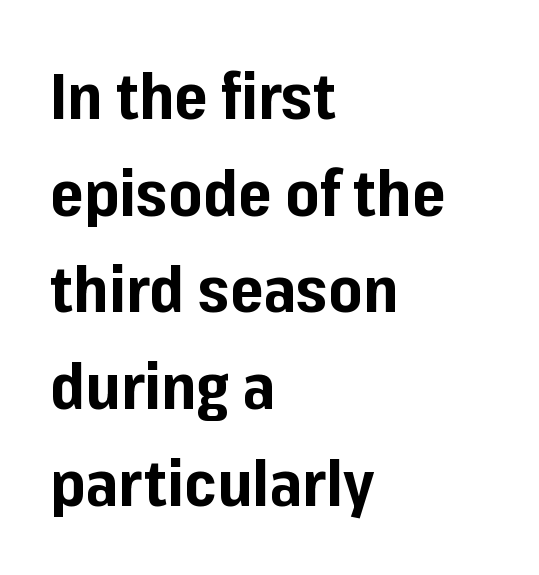
The image shows 64 px bold sans-serif type, upright; set left-aligned, normal line spacing (1.51x), normal letter spacing, not underlined; low stroke contrast and a medium x-height.
